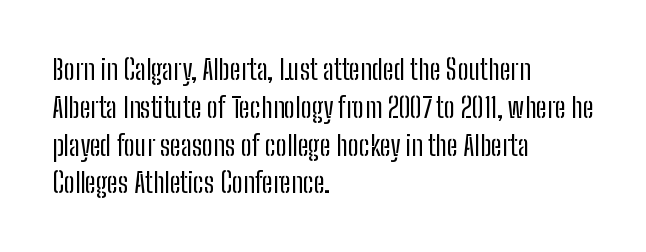
The image shows 28 px regular-weight, condensed sans-serif type, upright; set left-aligned, normal line spacing (1.35x), normal letter spacing, not underlined; low stroke contrast and a medium x-height.
